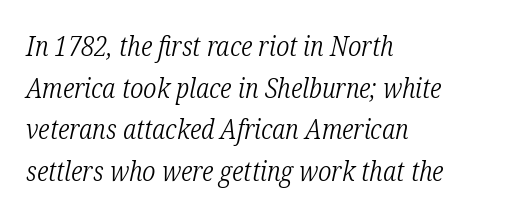
This sample keeps an unexceptional amount of space between lines. Check under the words: just untouched page. This sample has the flowing, uneven cadence of proportional lettering. A light-to-regular cut is what we see here.
